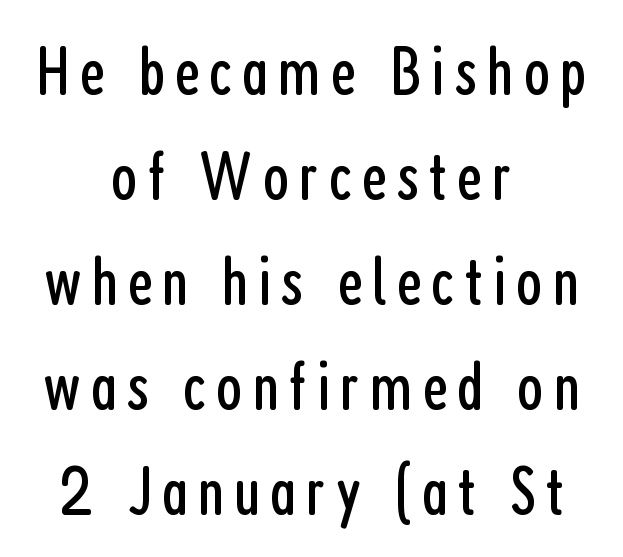
{"serif": "no", "italic": "no", "bold": "no", "weight": "regular", "width": "condensed", "stroke_contrast": "low", "x_height": "medium", "monospaced": "no", "underline": "no", "align": "center", "line_spacing": "normal", "line_spacing_ratio": 1.52, "glyph_px": 69}
